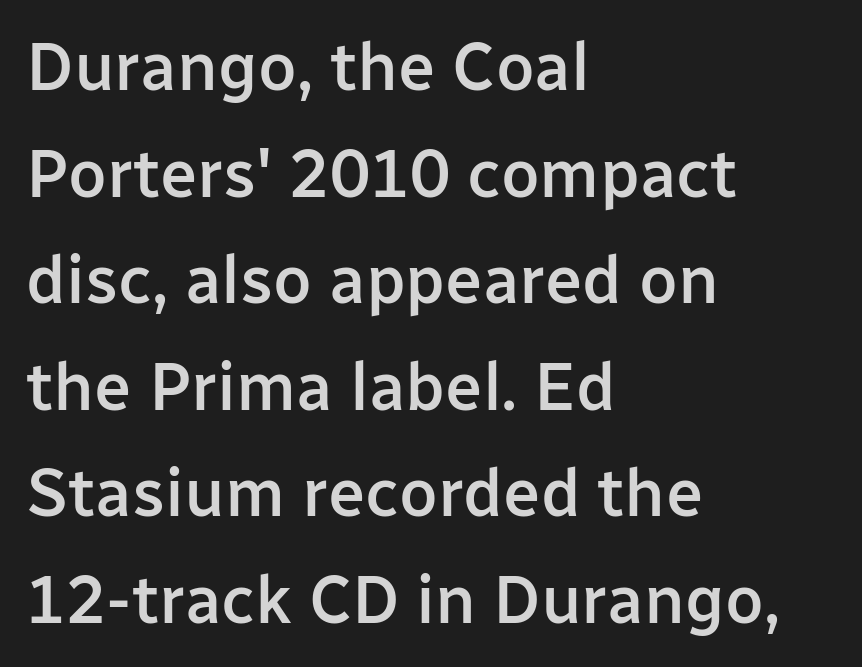
{"serif": "no", "italic": "no", "bold": "semi", "weight": "semibold", "width": "normal", "stroke_contrast": "low", "x_height": "medium", "monospaced": "no", "underline": "no", "align": "left", "line_spacing": "normal", "line_spacing_ratio": 1.59, "letter_spacing": "normal", "letter_spacing_em": 0.0, "glyph_px": 67}
